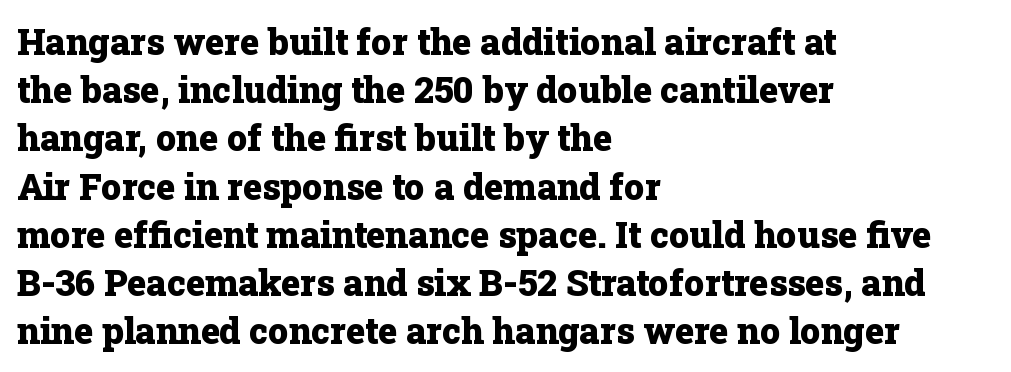
The text was rendered using a seriffed face with decorative stroke endings. The lines are quadded left. The passage shown is typed in a proportional face where columns would drift. The gap between lines stays unmarked.
